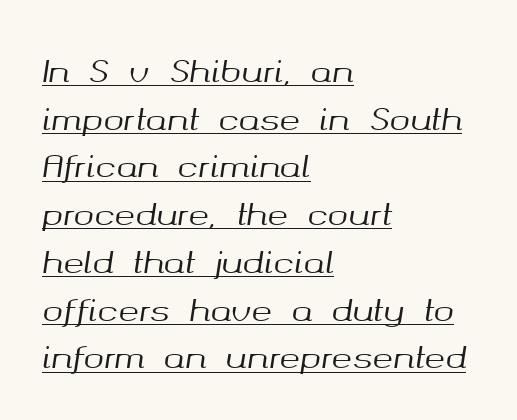
The image shows 31 px text type, italic (leaning right); set left-aligned, normal line spacing (1.54x), normal letter spacing, underlined; medium stroke contrast and a medium x-height.
